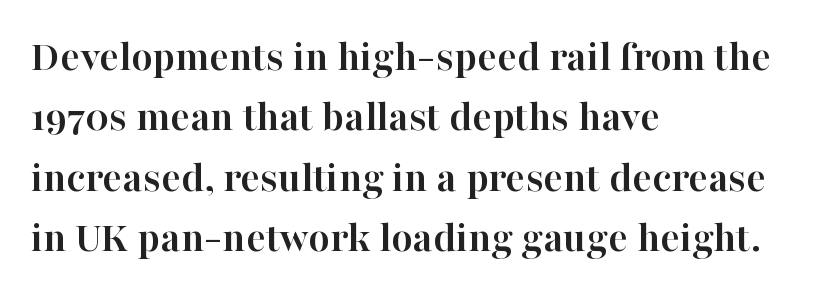
Q: Is the text bold? A: Yes.
Q: Is the text italic (slanted)? A: No, it is upright.
Q: Is the typeface a serif or a sans-serif typeface? A: Serif.
Q: Is the text underlined? A: No.
Q: How is the paragraph aligned? A: Left-aligned.
Q: Is the spacing between letters normal or unusually wide? A: Normal.
Q: Is the spacing between lines tight, normal or loose? A: Normal.
Q: Width (condensed, normal, or wide)? A: Normal.
Q: Stroke contrast? A: High.
Q: x-height? A: Medium.
Q: Monospaced? A: No.
